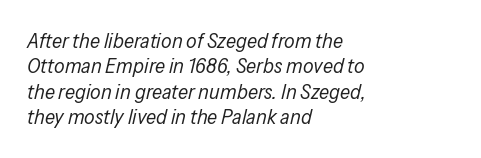
In terms of letterspacing, this is plain default setting. Emphasis-style slanted type is in use. If you drew a ruler down the left edge, every line would touch it. Stroke thickness stays within the range of a standard reading face or lighter. The string is rendered with underlining switched off.
